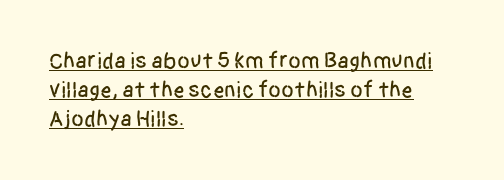
{"italic": "no", "underline": "yes", "align": "left", "line_spacing": "normal", "line_spacing_ratio": 1.26, "letter_spacing": "normal", "letter_spacing_em": 0.0, "glyph_px": 23}
